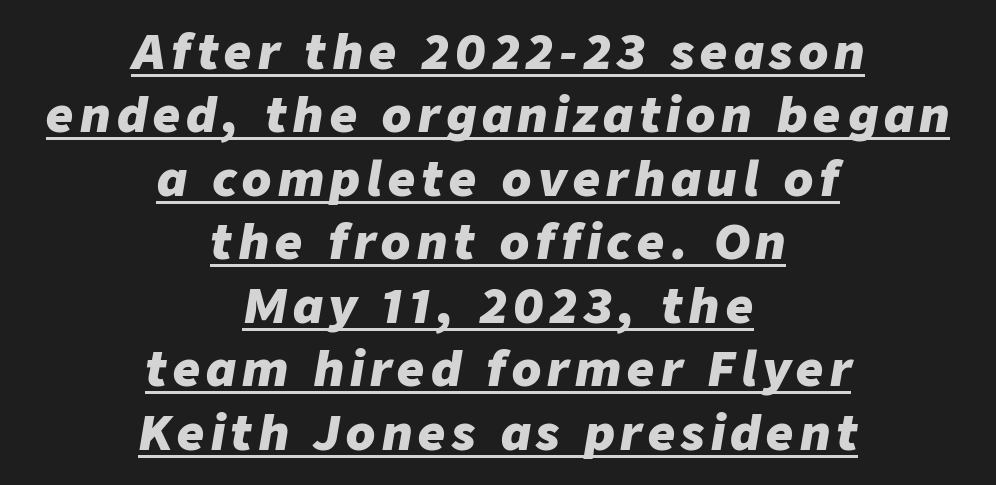
{"italic": "yes", "lean": "right", "slant_degrees": 9, "bold": "yes", "weight": "heavy", "width": "normal", "stroke_contrast": "low", "x_height": "medium", "monospaced": "no", "underline": "yes", "align": "center", "line_spacing": "normal", "line_spacing_ratio": 1.35, "glyph_px": 47}
